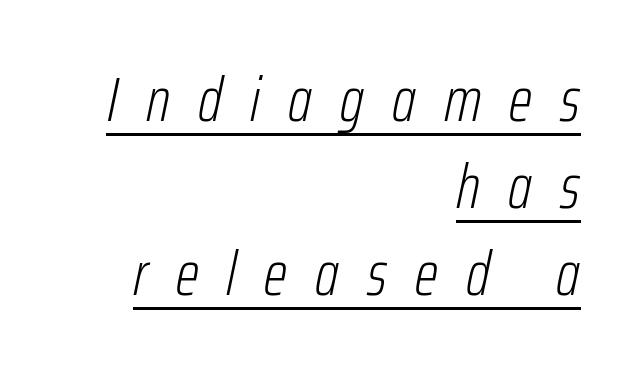
The image shows 61 px light, condensed type, italic (leaning right); set right-aligned, normal line spacing (1.43x), unusually wide letter spacing (+0.46 em), underlined; low stroke contrast and a medium x-height.
